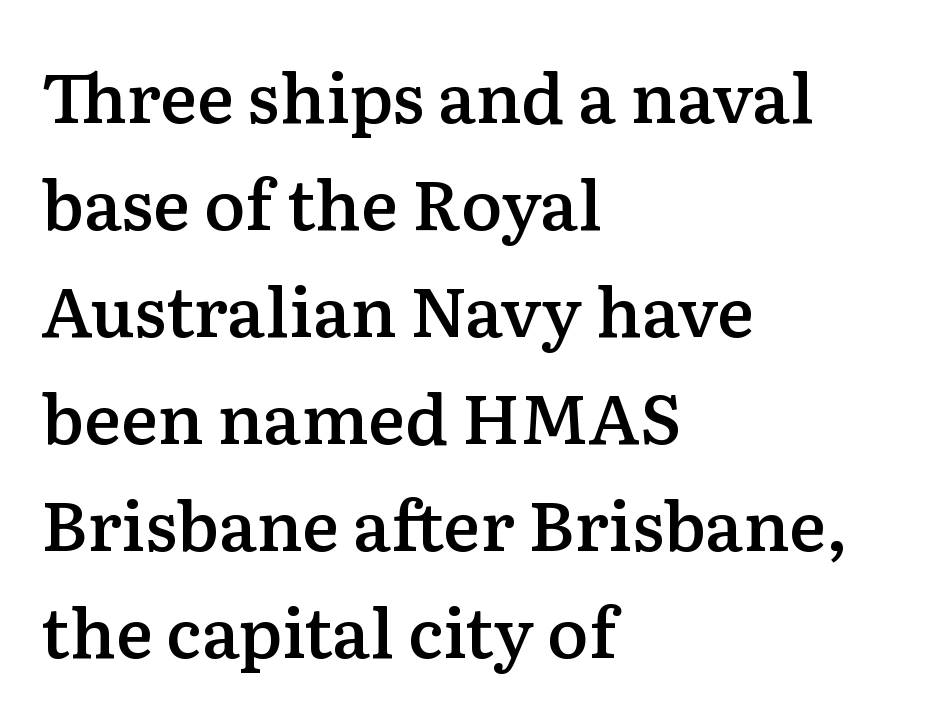
{"serif": "yes", "italic": "no", "bold": "semi", "weight": "semibold", "width": "normal", "stroke_contrast": "low", "x_height": "medium", "monospaced": "no", "underline": "no", "align": "left", "line_spacing": "normal", "line_spacing_ratio": 1.55, "letter_spacing": "normal", "letter_spacing_em": 0.0, "glyph_px": 69}
